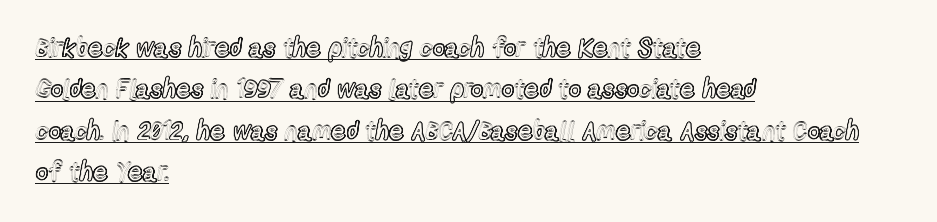
The image shows 26 px text type; set left-aligned, normal line spacing (1.59x), normal letter spacing, underlined.
